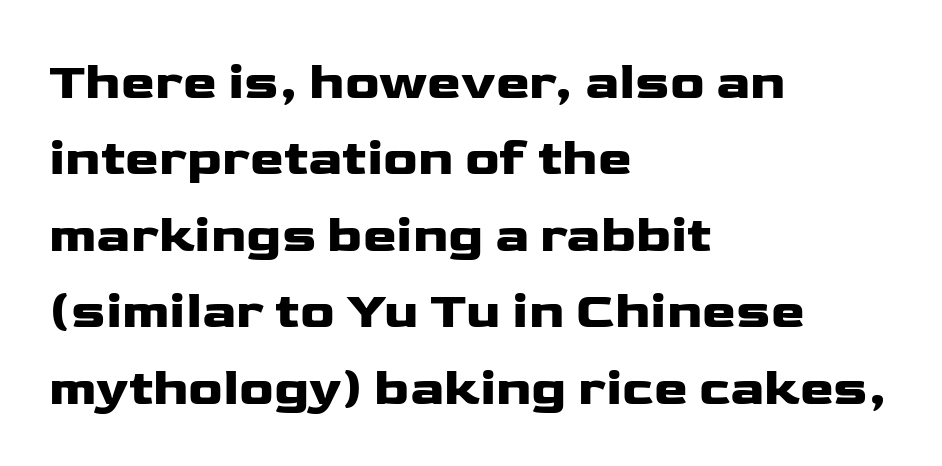
{"serif": "no", "italic": "no", "width": "wide", "stroke_contrast": "low", "x_height": "medium", "monospaced": "no", "underline": "no", "align": "left", "line_spacing": "normal", "line_spacing_ratio": 1.5, "letter_spacing": "normal", "letter_spacing_em": 0.0, "glyph_px": 51}
